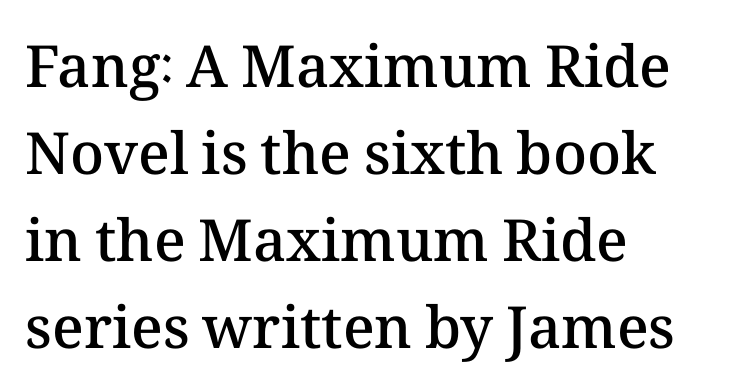
This is the in-between weight designers call semibold or demi. There is no visible air inserted between adjacent glyphs. Looks like regular typesetting: each glyph gets only the width it needs. Do the letters lean? They stand straight. Regular leading. The lines in this sample share a left origin and differ only in where they stop.
